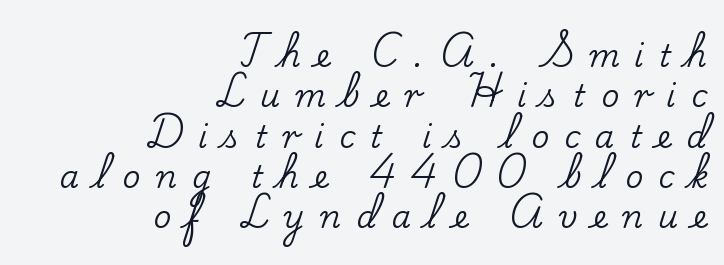
Q: Is the text italic (slanted)? A: Yes.
Q: Is the typeface a serif or a sans-serif typeface? A: Serif.
Q: Is the text underlined? A: No.
Q: How is the paragraph aligned? A: Right-aligned.
Q: Is the spacing between letters normal or unusually wide? A: Unusually wide.
Q: Is the spacing between lines tight, normal or loose? A: Normal.
Q: Width (condensed, normal, or wide)? A: Normal.
Q: Stroke contrast? A: Low.
Q: x-height? A: Small.
Q: Monospaced? A: No.
